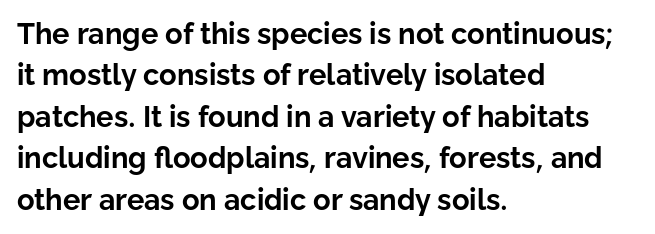
Q: Is the text bold? A: Yes.
Q: Is the text italic (slanted)? A: No, it is upright.
Q: Is the typeface a serif or a sans-serif typeface? A: Sans-serif.
Q: Is the text underlined? A: No.
Q: How is the paragraph aligned? A: Left-aligned.
Q: Is the spacing between letters normal or unusually wide? A: Normal.
Q: Is the spacing between lines tight, normal or loose? A: Normal.
Q: Width (condensed, normal, or wide)? A: Normal.
Q: Stroke contrast? A: Low.
Q: x-height? A: Medium.
Q: Monospaced? A: No.
